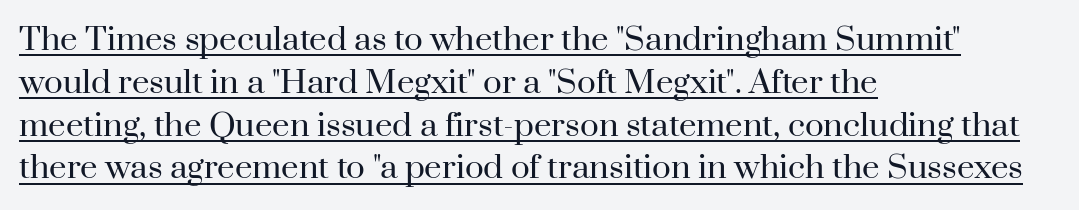
{"serif": "yes", "italic": "no", "bold": "no", "weight": "regular", "width": "normal", "stroke_contrast": "high", "x_height": "small", "monospaced": "no", "underline": "yes", "align": "left", "line_spacing": "normal", "line_spacing_ratio": 1.38, "letter_spacing": "normal", "letter_spacing_em": 0.0, "glyph_px": 31}
